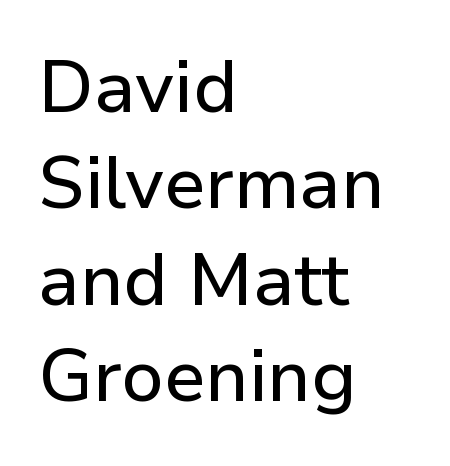
{"serif": "no", "italic": "no", "width": "normal", "stroke_contrast": "low", "x_height": "medium", "monospaced": "no", "underline": "no", "align": "left", "line_spacing": "normal", "line_spacing_ratio": 1.32, "letter_spacing": "normal", "letter_spacing_em": 0.0, "glyph_px": 73}
